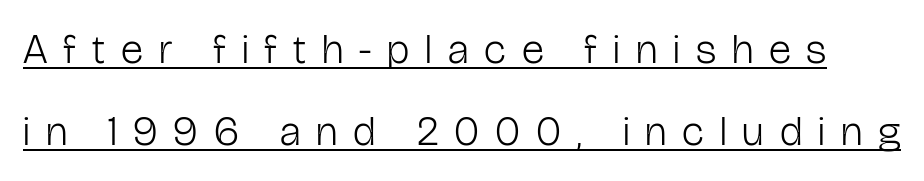
If you measured baseline to baseline, you'd find a long distance. Ascenders rise straight up at ninety degrees. Do the characters align in a grid? No, the font is proportional. The font is comparable to plain body text, perhaps lighter. This rendering widens character spacing well past its baseline value. This rendering features underlined lettering.
